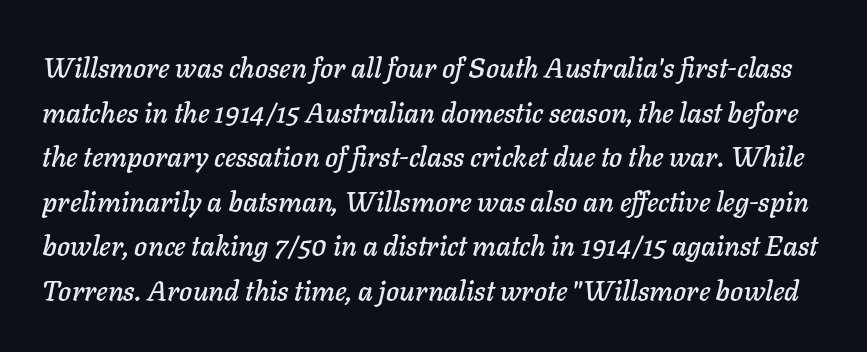
The foot of each line stays bare and open. Is the letter spacing exaggerated? No — it looks like the ordinary default. Normally led — the rows are evenly, conventionally spaced. Character widths vary here, with narrow letters taking less room than wide ones.
